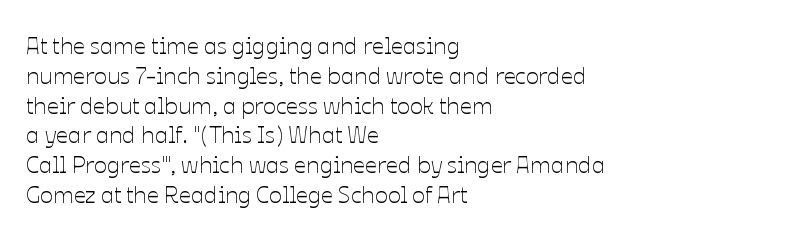
If you drew a line through each stem, it would be perfectly vertical. Tracking value appears to be zero — textbook default spacing. The rag falls on the right side of this text block. The face looks like a standard text weight, possibly lighter. The string is rendered with underlining switched off.
